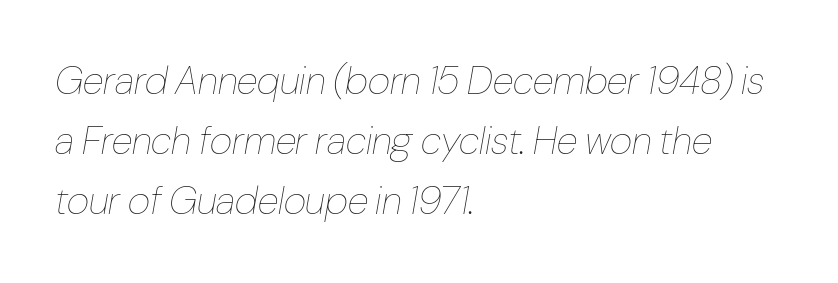
Quick note: interline space is typical. Bold? No — there's no thickening of the strokes. You can tell it's italic because the verticals aren't actually vertical. The rendering keeps characters at their native spacing.
